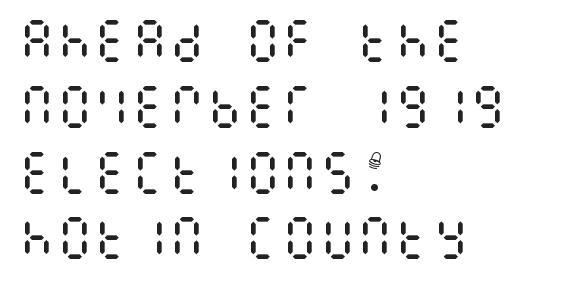
The image shows 47 px regular-weight, condensed type, upright; set left-aligned, normal line spacing (1.4x), normal letter spacing, not underlined; medium stroke contrast and a large x-height.
